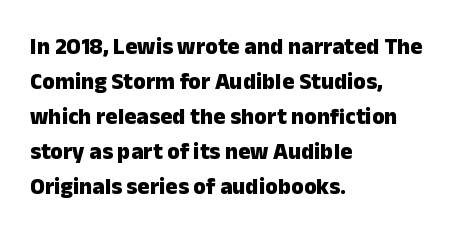
{"italic": "no", "bold": "yes", "underline": "no", "align": "left", "line_spacing": "normal", "line_spacing_ratio": 1.52, "letter_spacing": "normal", "letter_spacing_em": 0.0, "glyph_px": 23}
